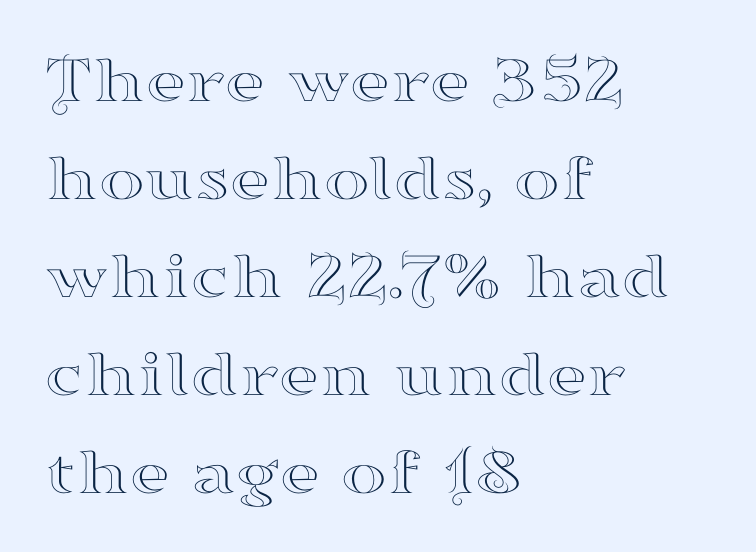
Q: Is the text italic (slanted)? A: No, it is upright.
Q: Is the typeface a serif or a sans-serif typeface? A: Serif.
Q: Is the text underlined? A: No.
Q: How is the paragraph aligned? A: Left-aligned.
Q: Is the spacing between letters normal or unusually wide? A: Normal.
Q: Is the spacing between lines tight, normal or loose? A: Normal.
Q: Width (condensed, normal, or wide)? A: Wide.
Q: Stroke contrast? A: High.
Q: x-height? A: Small.
Q: Monospaced? A: No.
